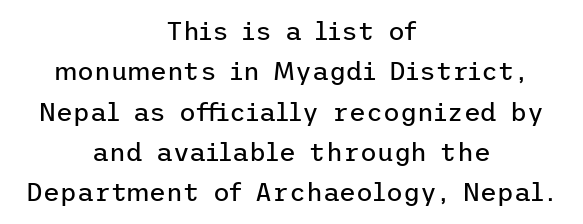
The letters stand straight up with perfectly vertical stems. Nothing heavy about these letters — not bold at all. Standard letterfit; no display-style spreading of the glyphs. A typesetter would call this leading conventional body-copy spacing. Each line is balanced around a shared central axis. The strip under each line holds only bare page.
